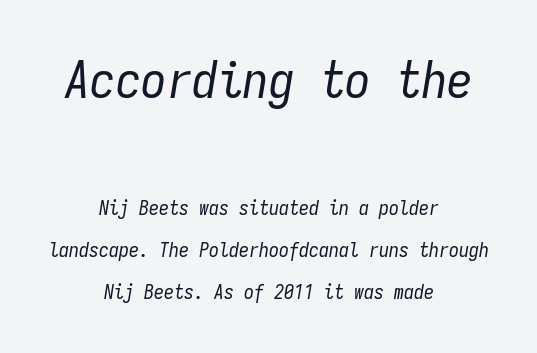
Q: Is the text bold? A: No.
Q: Is the text italic (slanted)? A: Yes, it leans right by about 9 degrees.
Q: Is the text underlined? A: No.
Q: How is the paragraph aligned? A: Centered.
Q: Is the spacing between letters normal or unusually wide? A: Normal.
Q: Is the spacing between lines tight, normal or loose? A: Loose.
Q: Which block of text is set in a larger size, the first (top) or the second (bottom)? A: The first (top) one.
Q: Width (condensed, normal, or wide)? A: Condensed.
Q: Stroke contrast? A: Low.
Q: x-height? A: Medium.
Q: Monospaced? A: Yes.
